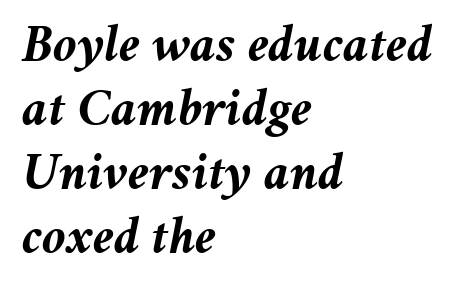
The image shows 53 px semibold type, italic (leaning right); set left-aligned, line spacing 1.21x, normal letter spacing, not underlined; medium stroke contrast and a medium x-height.
